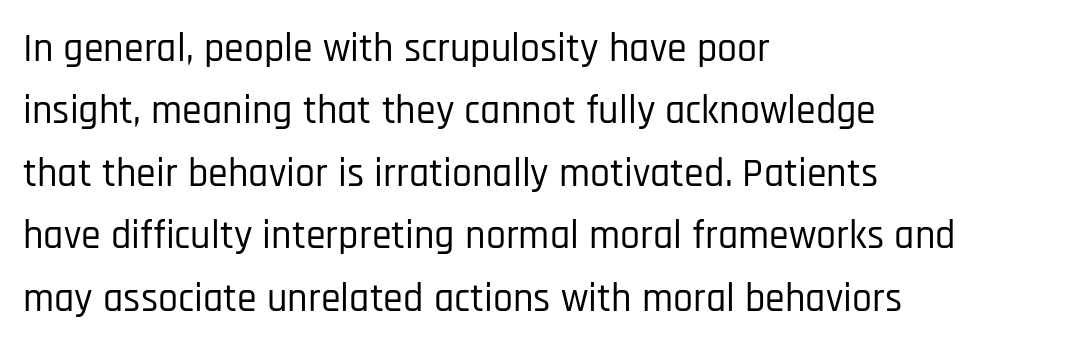
Q: Is the text italic (slanted)? A: No, it is upright.
Q: Is the typeface a serif or a sans-serif typeface? A: Sans-serif.
Q: Is the text underlined? A: No.
Q: How is the paragraph aligned? A: Left-aligned.
Q: Is the spacing between letters normal or unusually wide? A: Normal.
Q: Is the spacing between lines tight, normal or loose? A: Normal.
Q: Width (condensed, normal, or wide)? A: Condensed.
Q: Stroke contrast? A: Low.
Q: x-height? A: Large.
Q: Monospaced? A: No.
